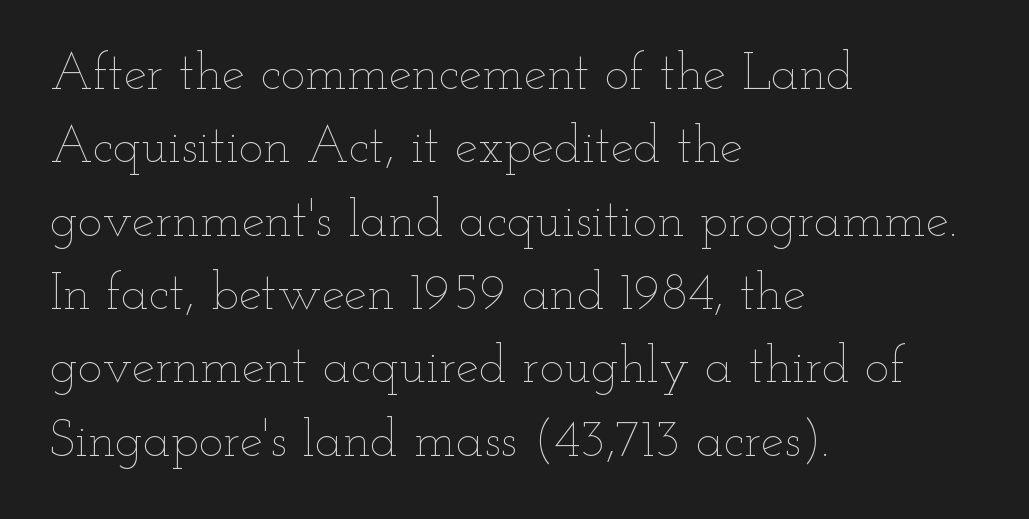
Q: Is the text bold? A: No.
Q: Is the text italic (slanted)? A: No, it is upright.
Q: Is the text underlined? A: No.
Q: How is the paragraph aligned? A: Left-aligned.
Q: Is the spacing between letters normal or unusually wide? A: Normal.
Q: Is the spacing between lines tight, normal or loose? A: Normal.
Q: Width (condensed, normal, or wide)? A: Wide.
Q: Stroke contrast? A: Low.
Q: x-height? A: Small.
Q: Monospaced? A: No.
